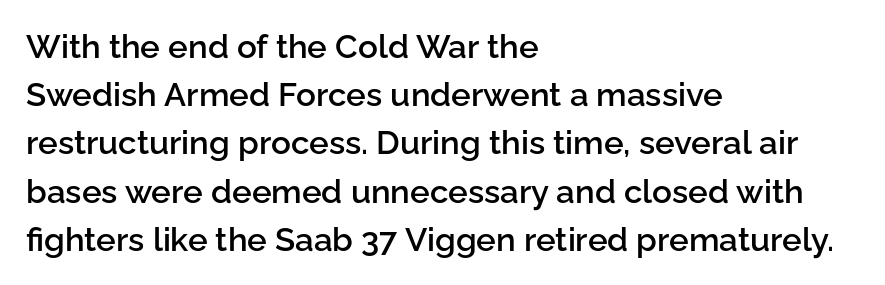
{"serif": "no", "italic": "no", "bold": "semi", "weight": "semibold", "width": "normal", "stroke_contrast": "low", "x_height": "medium", "monospaced": "no", "underline": "no", "align": "left", "line_spacing": "normal", "line_spacing_ratio": 1.46, "letter_spacing": "normal", "letter_spacing_em": 0.0, "glyph_px": 33}
